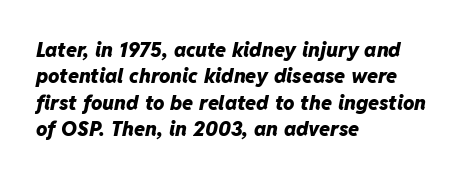
Caption: bold face, heavy strokes. Does the copy run flush right? No — it runs flush left. Is the letter spacing exaggerated? No — it looks like the ordinary default. Does the lettering tilt? It does — this is italic. The specimen omits any rule beneath the text block's lines. Does the leading feel generous? No, just average.
